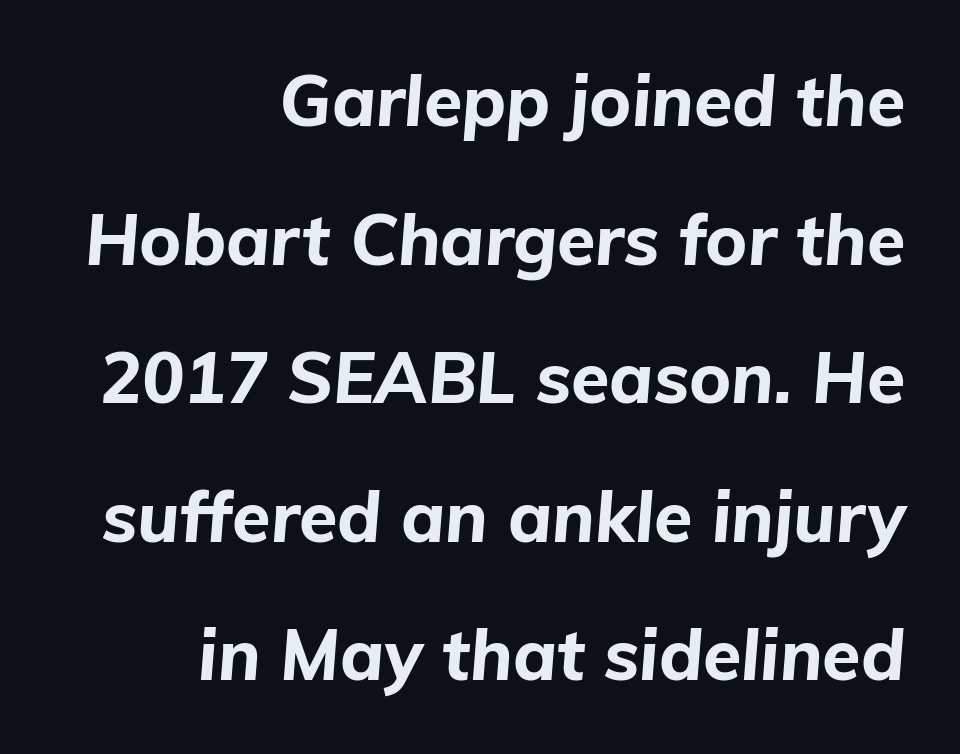
{"italic": "yes", "lean": "right", "slant_degrees": 5, "bold": "yes", "weight": "bold", "width": "normal", "stroke_contrast": "low", "x_height": "medium", "monospaced": "no", "underline": "no", "align": "right", "line_spacing": "loose", "line_spacing_ratio": 1.98, "letter_spacing": "normal", "letter_spacing_em": 0.0, "glyph_px": 70}
